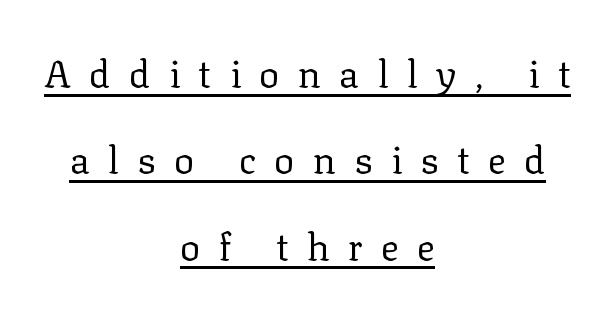
Q: Is the text bold? A: No.
Q: Is the text italic (slanted)? A: No, it is upright.
Q: Is the typeface a serif or a sans-serif typeface? A: Serif.
Q: Is the text underlined? A: Yes.
Q: How is the paragraph aligned? A: Centered.
Q: Is the spacing between letters normal or unusually wide? A: Unusually wide.
Q: Is the spacing between lines tight, normal or loose? A: Loose.
Q: Width (condensed, normal, or wide)? A: Normal.
Q: Stroke contrast? A: Low.
Q: x-height? A: Medium.
Q: Monospaced? A: No.
